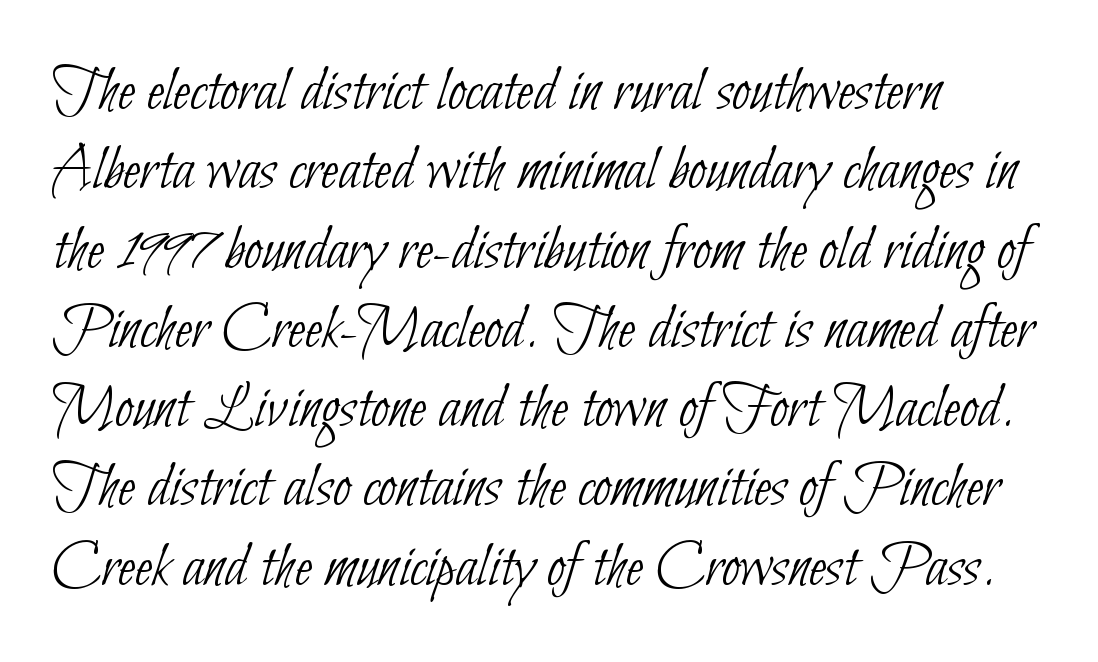
The image shows 65 px thin, condensed sans-serif type; set left-aligned, line spacing 1.22x, normal letter spacing, not underlined; low stroke contrast and a small x-height.
